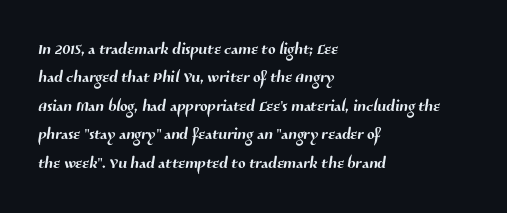
Q: Is the text underlined? A: No.
Q: How is the paragraph aligned? A: Left-aligned.
Q: Is the spacing between letters normal or unusually wide? A: Normal.
Q: Is the spacing between lines tight, normal or loose? A: Normal.
